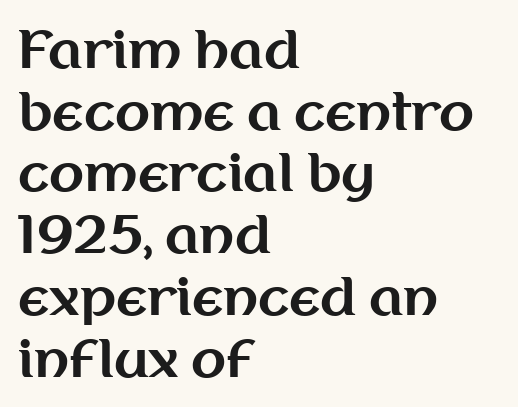
Q: Is the text bold? A: Yes.
Q: Is the text italic (slanted)? A: No, it is upright.
Q: Is the typeface a serif or a sans-serif typeface? A: Sans-serif.
Q: Is the text underlined? A: No.
Q: How is the paragraph aligned? A: Left-aligned.
Q: Is the spacing between letters normal or unusually wide? A: Normal.
Q: Width (condensed, normal, or wide)? A: Normal.
Q: Stroke contrast? A: Medium.
Q: x-height? A: Medium.
Q: Monospaced? A: No.
